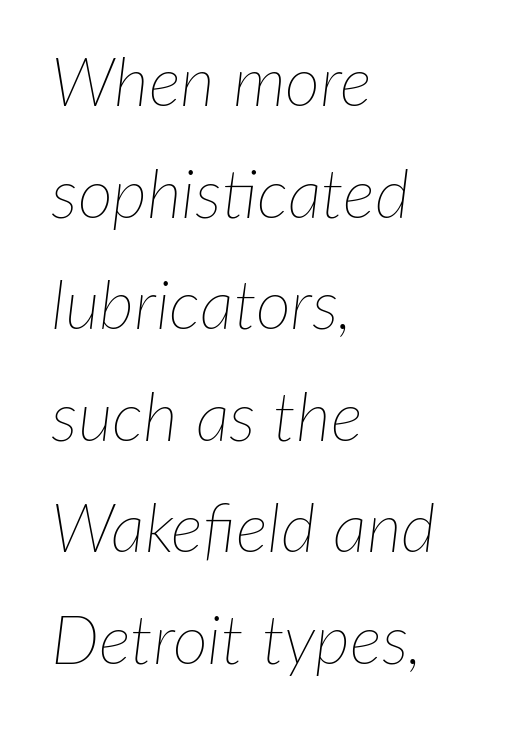
{"italic": "yes", "lean": "right", "slant_degrees": 7, "bold": "no", "weight": "thin", "width": "normal", "stroke_contrast": "low", "x_height": "medium", "monospaced": "no", "underline": "no", "align": "left", "line_spacing": "normal", "line_spacing_ratio": 1.64, "letter_spacing": "normal", "letter_spacing_em": 0.0, "glyph_px": 68}
